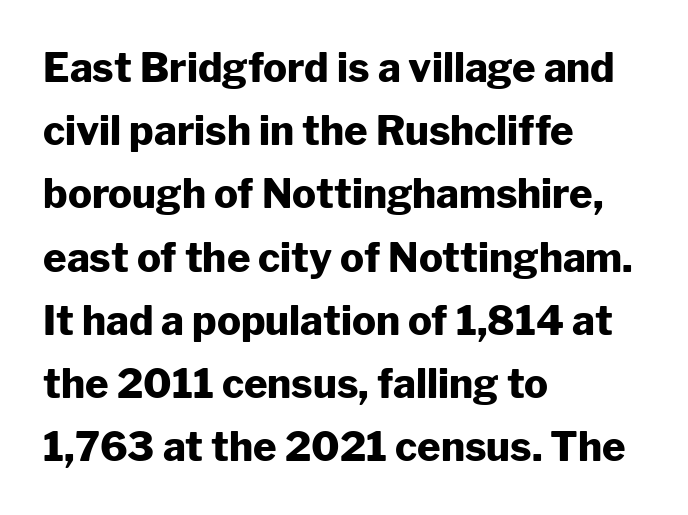
{"serif": "no", "italic": "no", "bold": "yes", "weight": "heavy", "width": "normal", "stroke_contrast": "low", "x_height": "medium", "monospaced": "no", "underline": "no", "align": "left", "line_spacing": "normal", "line_spacing_ratio": 1.58, "letter_spacing": "normal", "letter_spacing_em": 0.0, "glyph_px": 40}
